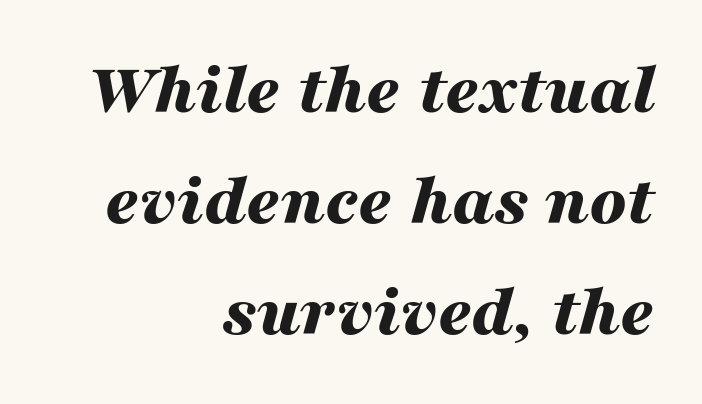
Italic: yes, the glyphs are oblique. Reading down the column, the eye jumps a familiar distance to each next line. Here the glyphs are tracked normally, forming tight word shapes. The font is running at its bold setting.
